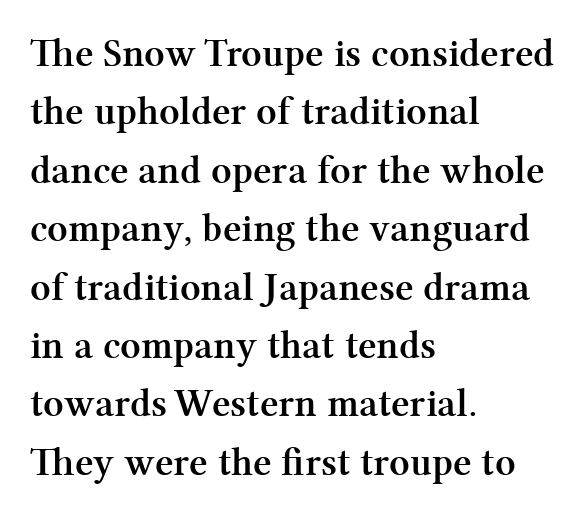
The image shows 40 px semibold serif type, upright; set left-aligned, normal line spacing (1.46x), normal letter spacing, not underlined; medium stroke contrast and a medium x-height.
